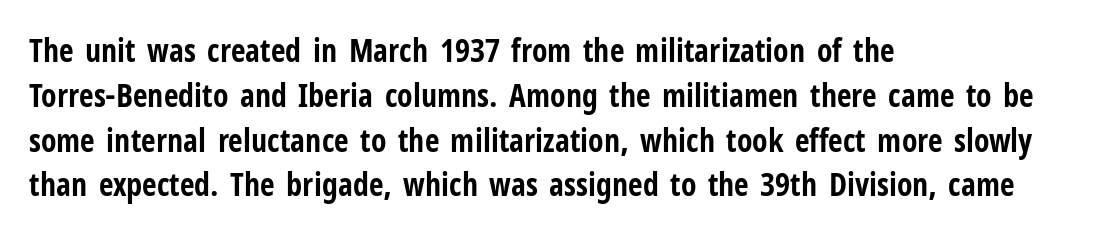
{"serif": "no", "italic": "no", "bold": "yes", "weight": "bold", "width": "condensed", "stroke_contrast": "low", "x_height": "medium", "monospaced": "no", "underline": "no", "align": "left", "line_spacing": "normal", "line_spacing_ratio": 1.4, "letter_spacing": "normal", "letter_spacing_em": 0.0, "glyph_px": 32}
